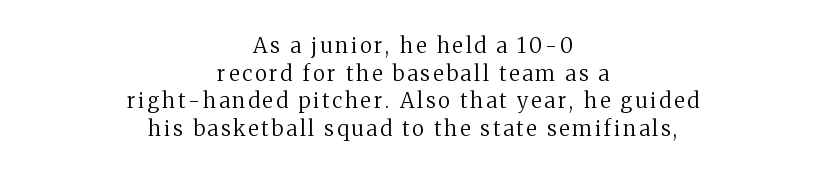
{"italic": "no", "bold": "no", "underline": "no", "align": "center", "line_spacing": "normal", "line_spacing_ratio": 1.31, "glyph_px": 21}
